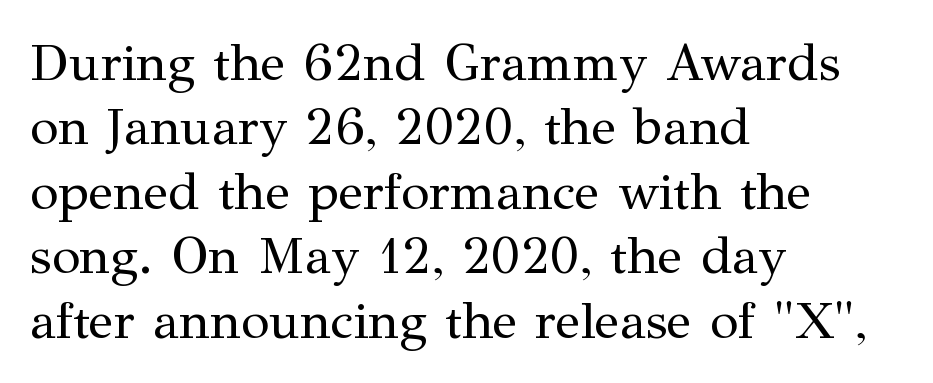
{"serif": "yes", "italic": "no", "bold": "no", "weight": "regular", "width": "normal", "stroke_contrast": "medium", "x_height": "medium", "monospaced": "no", "underline": "no", "align": "left", "line_spacing_ratio": 1.24, "letter_spacing": "normal", "letter_spacing_em": 0.0, "glyph_px": 52}
